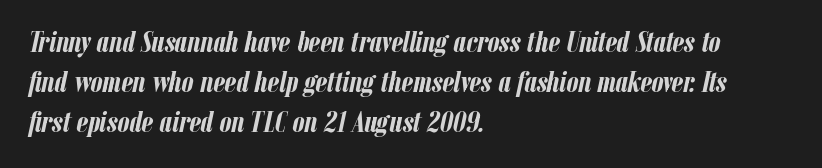
The image shows 30 px semibold, condensed type, italic (leaning right); set left-aligned, normal line spacing (1.34x), normal letter spacing, not underlined; low stroke contrast and a medium x-height.
